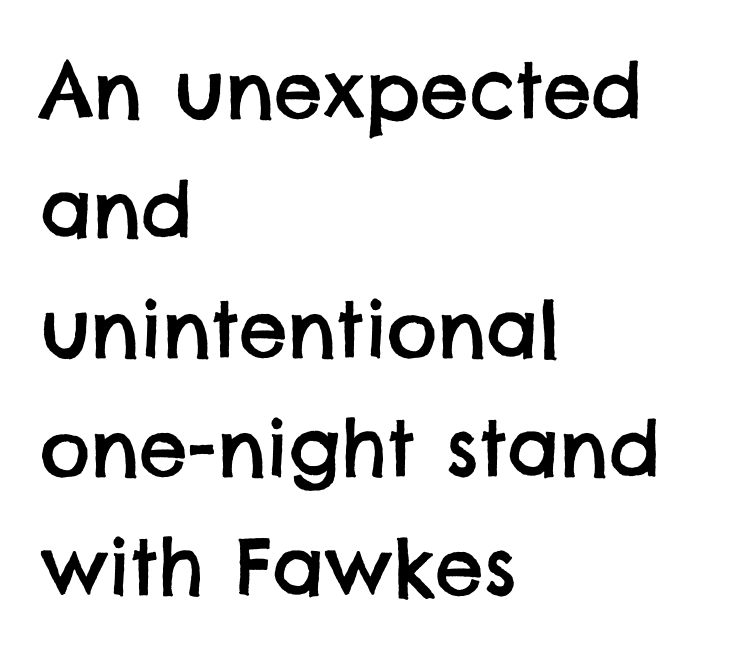
Q: Is the typeface a serif or a sans-serif typeface? A: Sans-serif.
Q: Is the text underlined? A: No.
Q: How is the paragraph aligned? A: Left-aligned.
Q: Is the spacing between letters normal or unusually wide? A: Normal.
Q: Is the spacing between lines tight, normal or loose? A: Normal.
Q: Width (condensed, normal, or wide)? A: Normal.
Q: Stroke contrast? A: Low.
Q: x-height? A: Large.
Q: Monospaced? A: No.
